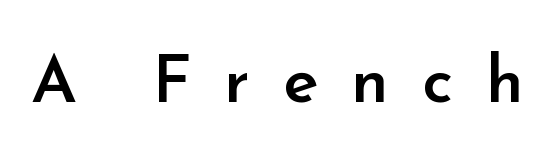
The image shows 66 px semibold sans-serif type, upright; set unusually wide letter spacing (+0.5 em), not underlined; low stroke contrast and a small x-height.
